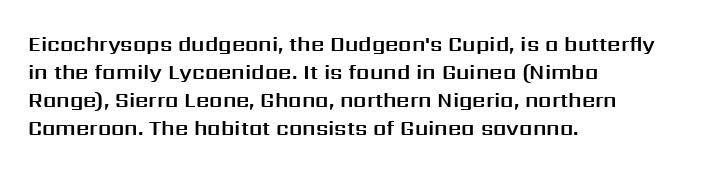
Q: Is the text italic (slanted)? A: No, it is upright.
Q: Is the text underlined? A: No.
Q: How is the paragraph aligned? A: Left-aligned.
Q: Is the spacing between letters normal or unusually wide? A: Normal.
Q: Is the spacing between lines tight, normal or loose? A: Normal.
